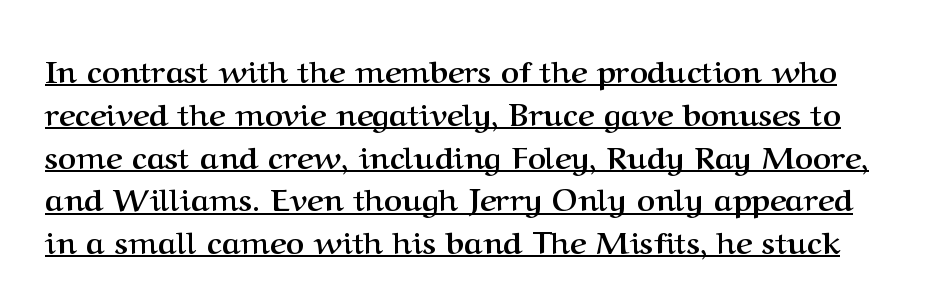
Q: Is the text bold? A: Yes.
Q: Is the text italic (slanted)? A: No, it is upright.
Q: Is the typeface a serif or a sans-serif typeface? A: Serif.
Q: Is the text underlined? A: Yes.
Q: Is the spacing between letters normal or unusually wide? A: Normal.
Q: Is the spacing between lines tight, normal or loose? A: Normal.
Q: Width (condensed, normal, or wide)? A: Normal.
Q: Stroke contrast? A: Medium.
Q: x-height? A: Medium.
Q: Monospaced? A: No.
